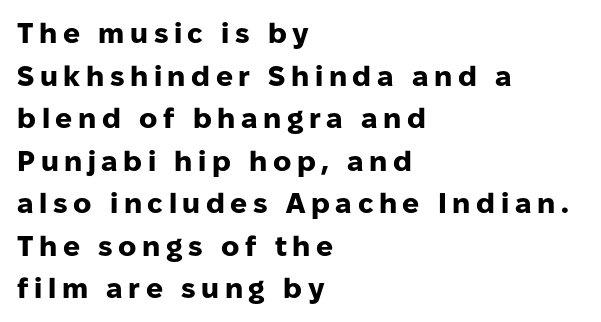
{"serif": "no", "italic": "no", "bold": "yes", "weight": "heavy", "width": "normal", "stroke_contrast": "low", "x_height": "medium", "monospaced": "no", "underline": "no", "align": "left", "line_spacing": "normal", "line_spacing_ratio": 1.52, "letter_spacing": "wide", "letter_spacing_em": 0.2, "glyph_px": 28}
